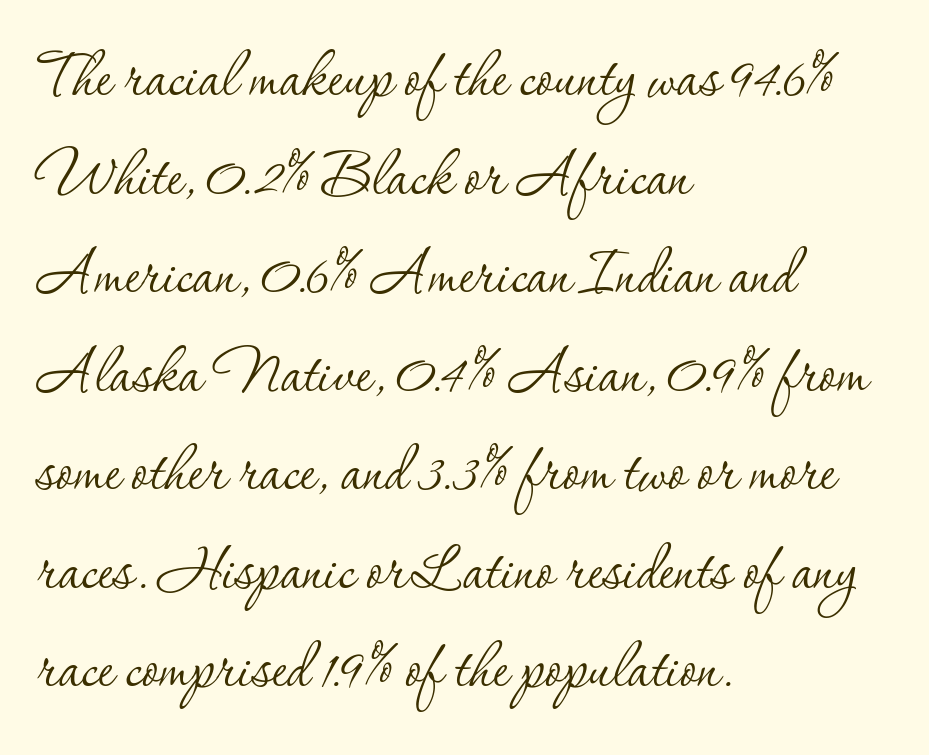
The image shows 77 px thin serif type; set left-aligned, normal line spacing (1.28x), normal letter spacing, not underlined; low stroke contrast and a small x-height.
